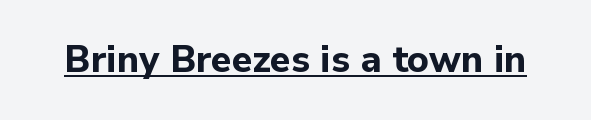
Between one letter and the next there's only the usual sliver of space. Proportional: the letters do not fall into vertical columns. This rendering employs a face without finishing strokes, i.e., a sans-serif. Decoration check: the copy is underlined. Caption: bold face, heavy strokes. Do the letters lean? They stand straight.
